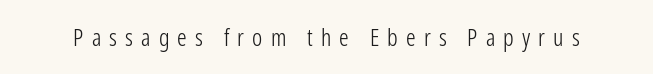
{"italic": "no", "bold": "no", "underline": "no", "letter_spacing": "wide", "letter_spacing_em": 0.34, "glyph_px": 24}
